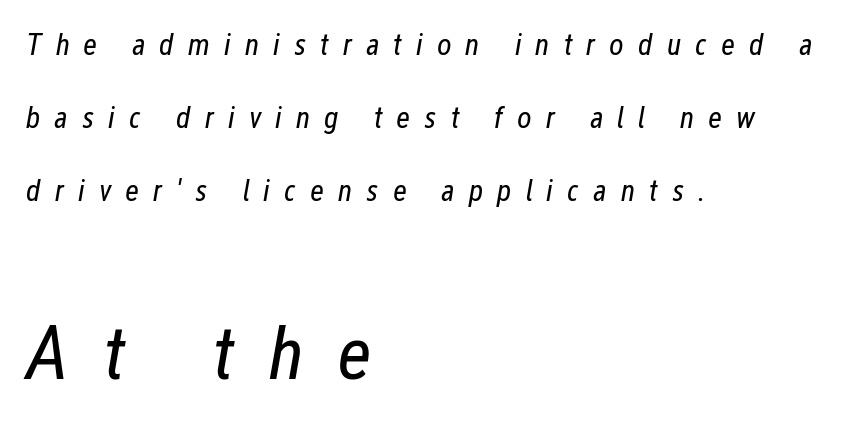
{"italic": "yes", "lean": "right", "slant_degrees": 12, "bold": "no", "weight": "regular", "width": "condensed", "stroke_contrast": "low", "x_height": "medium", "monospaced": "no", "underline": "no", "align": "left", "line_spacing": "loose", "line_spacing_ratio": 2.36, "letter_spacing": "wide", "letter_spacing_em": 0.45, "larger_block": "second", "size_ratio": 2.48, "glyph_px": 77}
